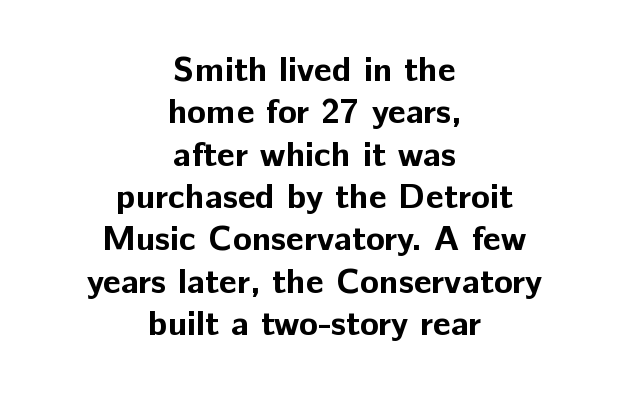
Q: Is the text bold? A: Yes.
Q: Is the text italic (slanted)? A: No, it is upright.
Q: Is the typeface a serif or a sans-serif typeface? A: Sans-serif.
Q: Is the text underlined? A: No.
Q: How is the paragraph aligned? A: Centered.
Q: Is the spacing between letters normal or unusually wide? A: Normal.
Q: Width (condensed, normal, or wide)? A: Normal.
Q: Stroke contrast? A: Low.
Q: x-height? A: Medium.
Q: Monospaced? A: No.
